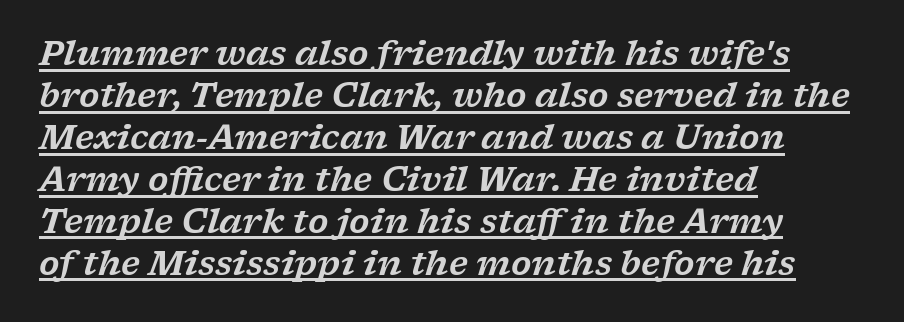
Left-aligned paragraph, ragged on the right. Is this a sans? No — the strokes have serifs. In terms of letterspacing, this is plain default setting. Character widths vary here, with narrow letters taking less room than wide ones. You can see a thin bar hugging the bottom of the glyphs.
